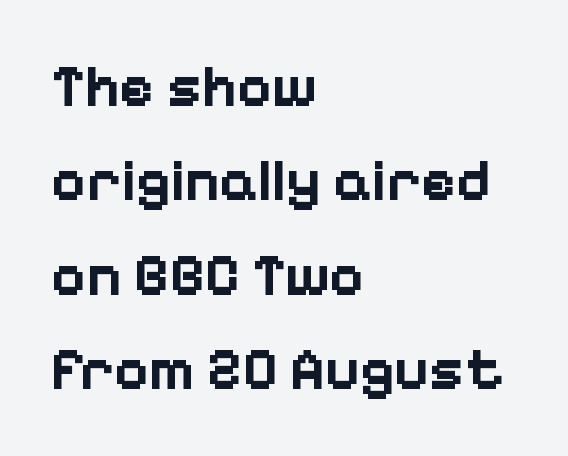
The image shows 59 px bold sans-serif type, upright; set left-aligned, normal line spacing (1.6x), normal letter spacing, not underlined; low stroke contrast and a medium x-height.
